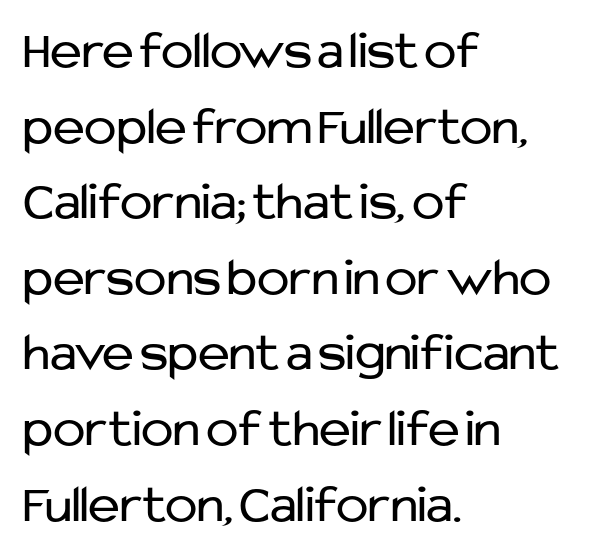
Q: Is the text bold? A: No.
Q: Is the text italic (slanted)? A: No, it is upright.
Q: Is the typeface a serif or a sans-serif typeface? A: Sans-serif.
Q: Is the text underlined? A: No.
Q: How is the paragraph aligned? A: Left-aligned.
Q: Is the spacing between letters normal or unusually wide? A: Normal.
Q: Is the spacing between lines tight, normal or loose? A: Normal.
Q: Width (condensed, normal, or wide)? A: Normal.
Q: Stroke contrast? A: Low.
Q: x-height? A: Medium.
Q: Monospaced? A: No.
